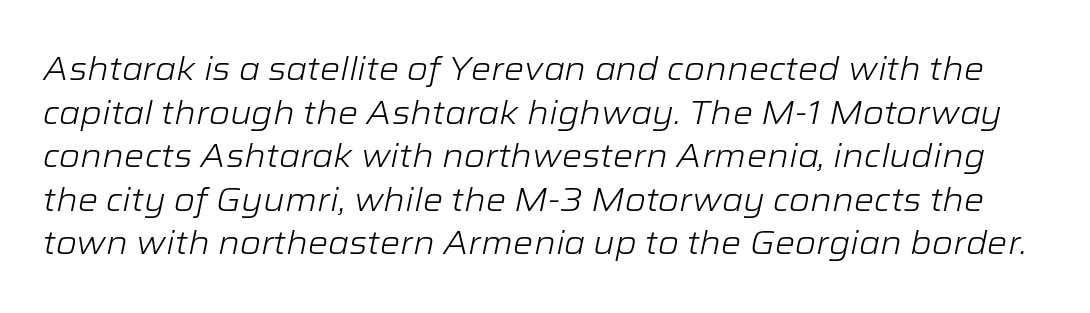
Unbolded letterforms with no extra heft. Each new line begins a customary step beneath the previous one. Each word holds together tightly as a unit, with standard inter-letter gaps. The axis of the letterforms is tilted away from vertical. Plain, unruled lines of type. Proportional: the letters do not fall into vertical columns.
